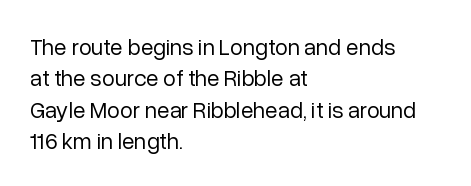
{"italic": "no", "bold": "no", "underline": "no", "align": "left", "line_spacing": "normal", "line_spacing_ratio": 1.36, "letter_spacing": "normal", "letter_spacing_em": 0.0, "glyph_px": 23}
